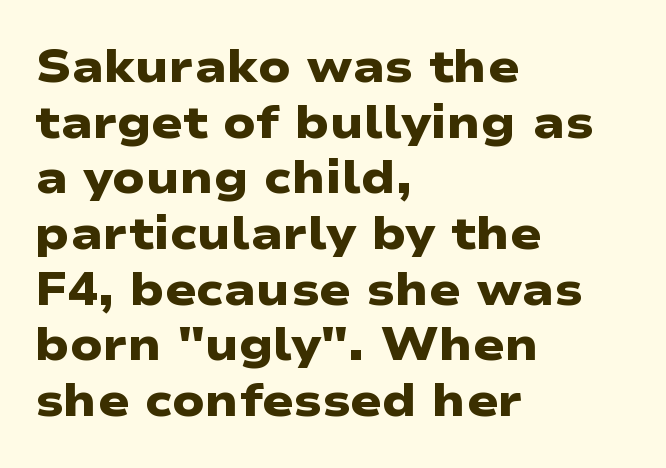
Q: Is the text bold? A: Yes.
Q: Is the typeface a serif or a sans-serif typeface? A: Sans-serif.
Q: Is the text underlined? A: No.
Q: How is the paragraph aligned? A: Left-aligned.
Q: Is the spacing between letters normal or unusually wide? A: Normal.
Q: Width (condensed, normal, or wide)? A: Wide.
Q: Stroke contrast? A: Low.
Q: x-height? A: Medium.
Q: Monospaced? A: No.
